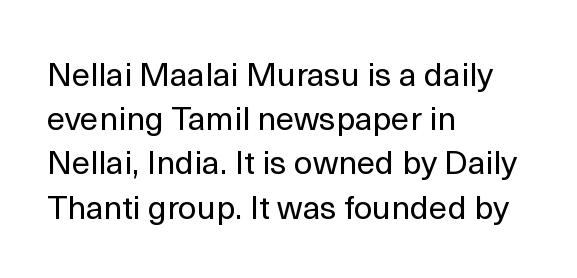
Q: Is the text bold? A: No.
Q: Is the text italic (slanted)? A: No, it is upright.
Q: Is the typeface a serif or a sans-serif typeface? A: Sans-serif.
Q: Is the text underlined? A: No.
Q: How is the paragraph aligned? A: Left-aligned.
Q: Is the spacing between letters normal or unusually wide? A: Normal.
Q: Is the spacing between lines tight, normal or loose? A: Normal.
Q: Width (condensed, normal, or wide)? A: Normal.
Q: x-height? A: Medium.
Q: Monospaced? A: No.
